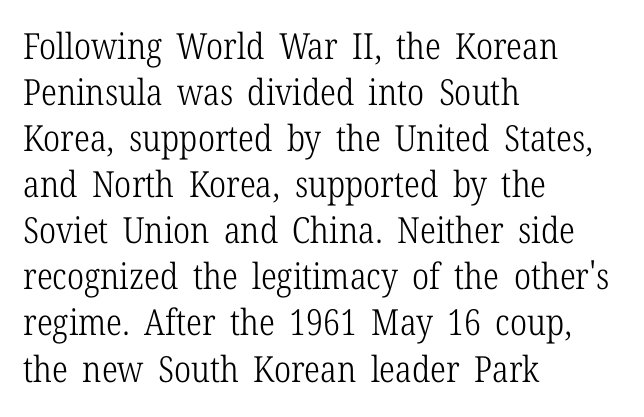
Q: Is the text bold? A: No.
Q: Is the text italic (slanted)? A: No, it is upright.
Q: Is the typeface a serif or a sans-serif typeface? A: Serif.
Q: Is the text underlined? A: No.
Q: How is the paragraph aligned? A: Left-aligned.
Q: Is the spacing between letters normal or unusually wide? A: Normal.
Q: Is the spacing between lines tight, normal or loose? A: Normal.
Q: Width (condensed, normal, or wide)? A: Condensed.
Q: Stroke contrast? A: Low.
Q: x-height? A: Medium.
Q: Monospaced? A: No.
